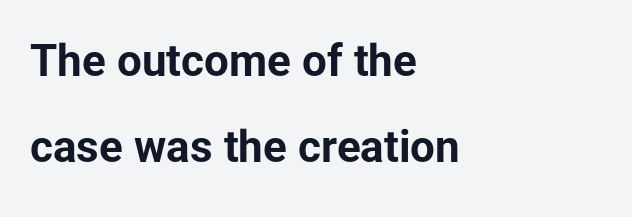
The image shows 44 px bold sans-serif type, upright; set left-aligned, loose line spacing (1.96x), normal letter spacing, not underlined; low stroke contrast and a medium x-height.
